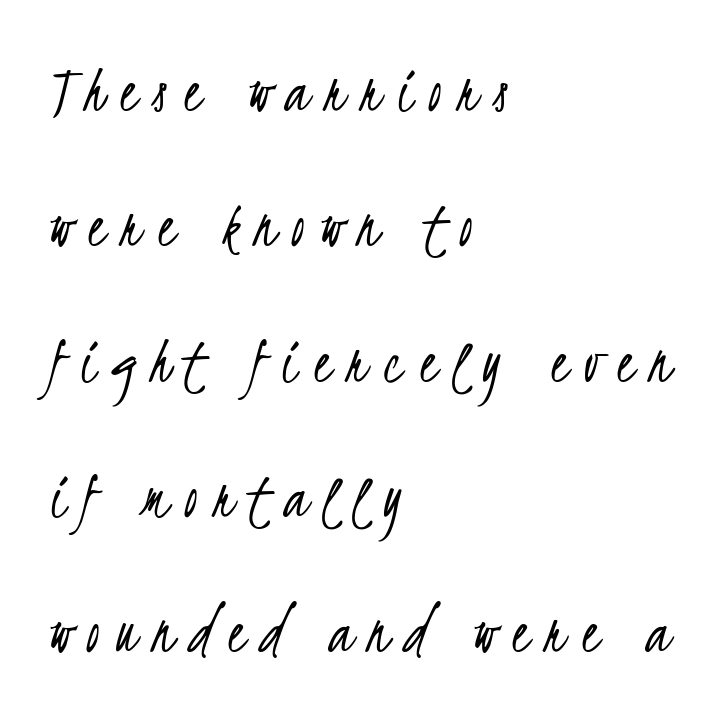
Q: Is the text bold? A: No.
Q: Is the typeface a serif or a sans-serif typeface? A: Sans-serif.
Q: Is the text underlined? A: No.
Q: How is the paragraph aligned? A: Left-aligned.
Q: Is the spacing between letters normal or unusually wide? A: Unusually wide.
Q: Is the spacing between lines tight, normal or loose? A: Loose.
Q: Width (condensed, normal, or wide)? A: Condensed.
Q: Stroke contrast? A: Low.
Q: x-height? A: Small.
Q: Monospaced? A: No.
